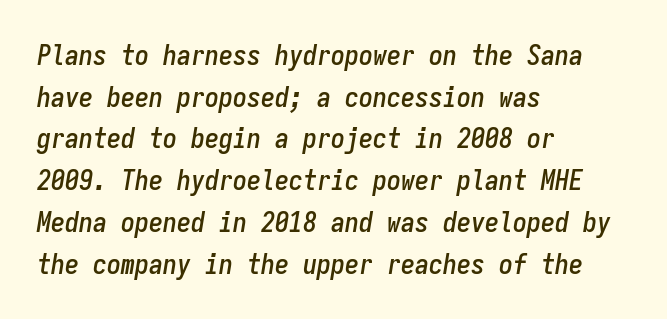
The image shows 28 px condensed type, italic (leaning right), monospaced; set left-aligned, normal line spacing (1.49x), normal letter spacing, not underlined; low stroke contrast and a medium x-height.
